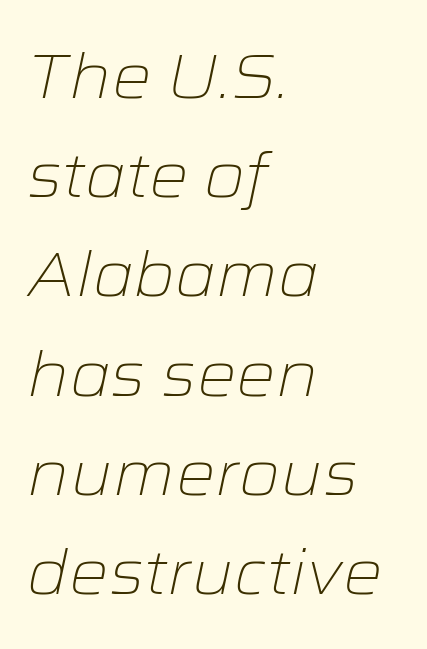
The image shows 62 px light, wide type, italic (leaning right); set left-aligned, normal line spacing (1.6x), normal letter spacing, not underlined; low stroke contrast and a medium x-height.
